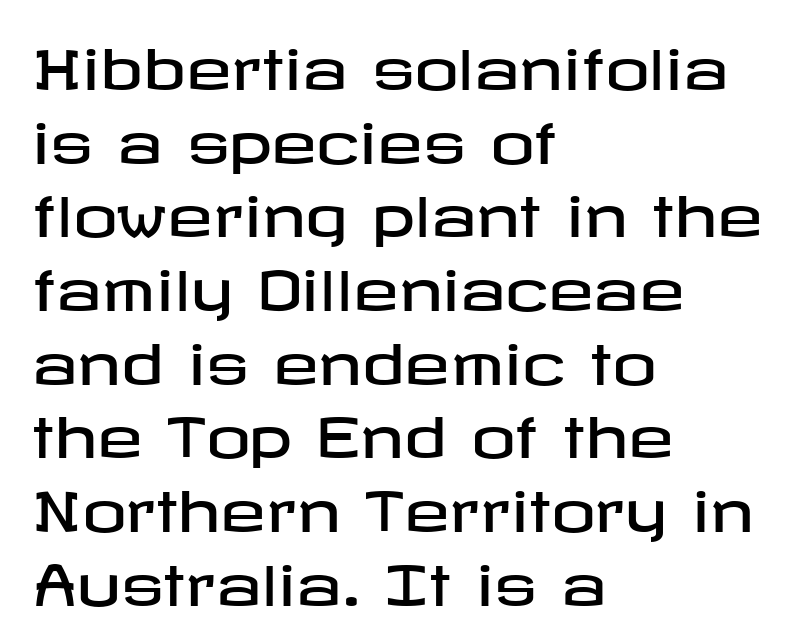
{"serif": "no", "italic": "no", "width": "wide", "stroke_contrast": "low", "x_height": "medium", "underline": "no", "align": "left", "line_spacing": "normal", "line_spacing_ratio": 1.34, "letter_spacing": "normal", "letter_spacing_em": 0.0, "glyph_px": 55}
